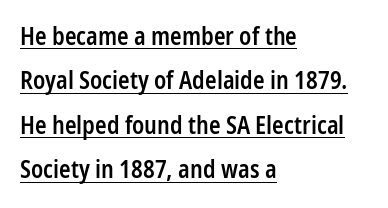
Q: Is the text bold? A: Semi-bold.
Q: Is the text italic (slanted)? A: No, it is upright.
Q: Is the text underlined? A: Yes.
Q: How is the paragraph aligned? A: Left-aligned.
Q: Is the spacing between letters normal or unusually wide? A: Normal.
